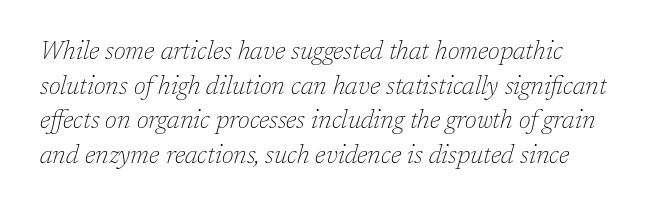
{"italic": "yes", "lean": "right", "slant_degrees": 17, "bold": "no", "underline": "no", "line_spacing": "normal", "line_spacing_ratio": 1.39, "letter_spacing": "normal", "letter_spacing_em": 0.0, "glyph_px": 25}
